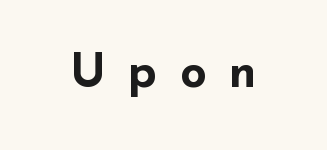
This rendering employs a face without finishing strokes, i.e., a sans-serif. The passage shown is typed in a proportional face where columns would drift. This sample uses expanded letter spacing, leaving extra air between glyphs. The letters stand upright; this is a roman face. A clean baseline with only descenders dipping below it. Notice how thick the strokes are: this is what a full bold looks like.
